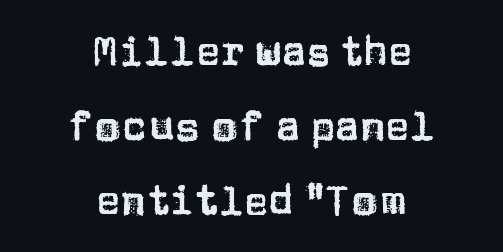
The image shows 41 px sans-serif type, upright; set centered, line spacing 1.82x, normal letter spacing, not underlined; low stroke contrast and a large x-height.
